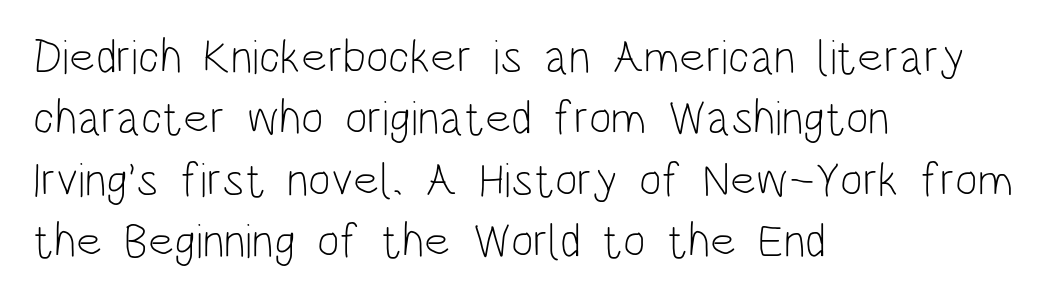
The image shows 48 px light, condensed sans-serif type, upright; set left-aligned, normal line spacing (1.28x), normal letter spacing, not underlined; low stroke contrast and a large x-height.
